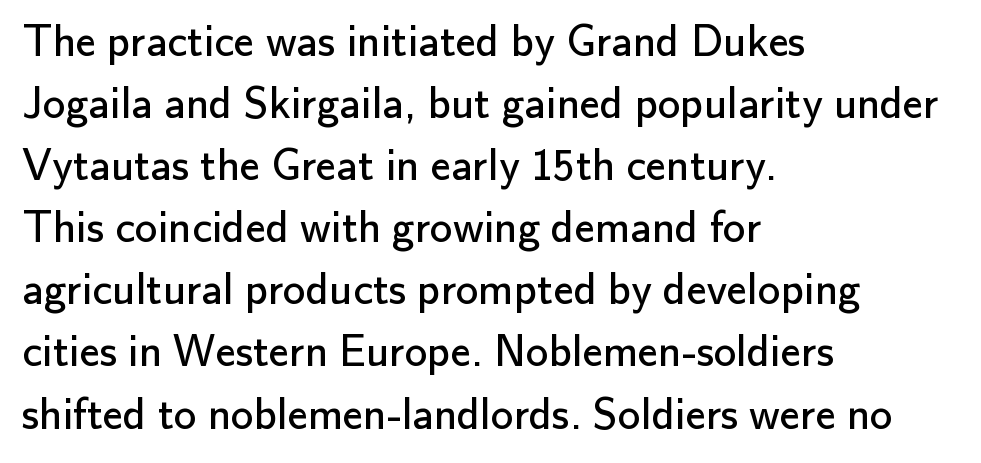
Posture: straight, roman, zero tilt. A typesetter would call this proportional, since set widths differ per character. This block has exactly the height ordinary leading produces. Letterform terminals end flat and unadorned throughout the passage. Only glyphs here, with clear space below each row.
